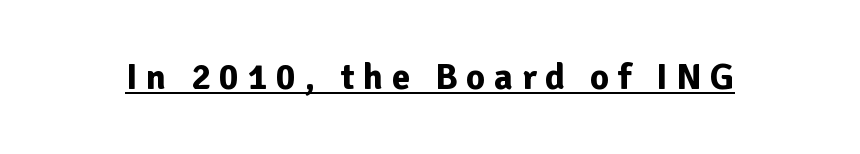
{"serif": "no", "italic": "no", "bold": "yes", "weight": "bold", "width": "normal", "stroke_contrast": "low", "x_height": "medium", "monospaced": "no", "underline": "yes", "letter_spacing": "wide", "letter_spacing_em": 0.23, "glyph_px": 37}
